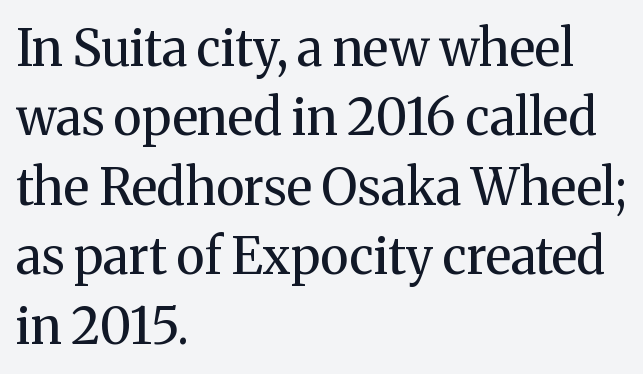
Q: Is the text bold? A: No.
Q: Is the text italic (slanted)? A: No, it is upright.
Q: Is the typeface a serif or a sans-serif typeface? A: Serif.
Q: Is the text underlined? A: No.
Q: How is the paragraph aligned? A: Left-aligned.
Q: Is the spacing between letters normal or unusually wide? A: Normal.
Q: Is the spacing between lines tight, normal or loose? A: Normal.
Q: Width (condensed, normal, or wide)? A: Normal.
Q: Stroke contrast? A: Medium.
Q: x-height? A: Medium.
Q: Monospaced? A: No.
